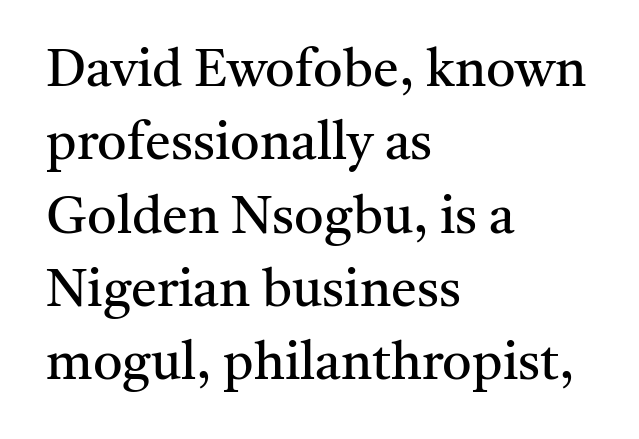
The image shows 52 px regular-weight serif type, upright; set left-aligned, normal line spacing (1.41x), normal letter spacing, not underlined; medium stroke contrast and a medium x-height.
